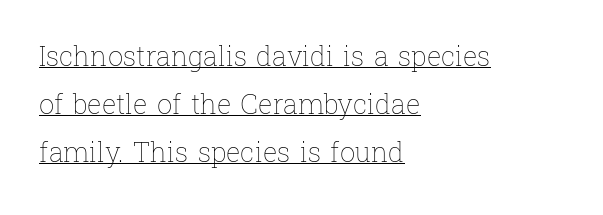
Q: Is the text bold? A: No.
Q: Is the text italic (slanted)? A: No, it is upright.
Q: Is the text underlined? A: Yes.
Q: How is the paragraph aligned? A: Left-aligned.
Q: Is the spacing between letters normal or unusually wide? A: Normal.
